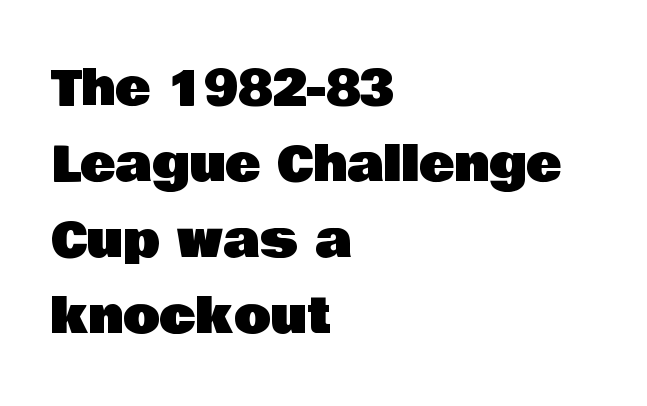
These lines are composed in type without serifs. Rule under the text: the space is simply empty. Compared with typical paragraphs, the rows here are spaced about the same. Note the varied advance widths — an 'i' is clearly narrower than an 'm'. Visually the block forms a straight wall on the left and a jagged coastline on the right.
